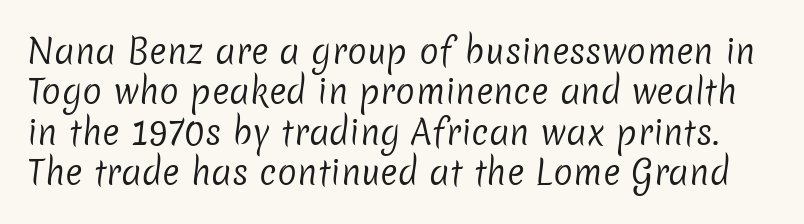
The image shows 33 px regular-weight sans-serif type; set line spacing 1.22x, normal letter spacing, not underlined; low stroke contrast and a medium x-height.
